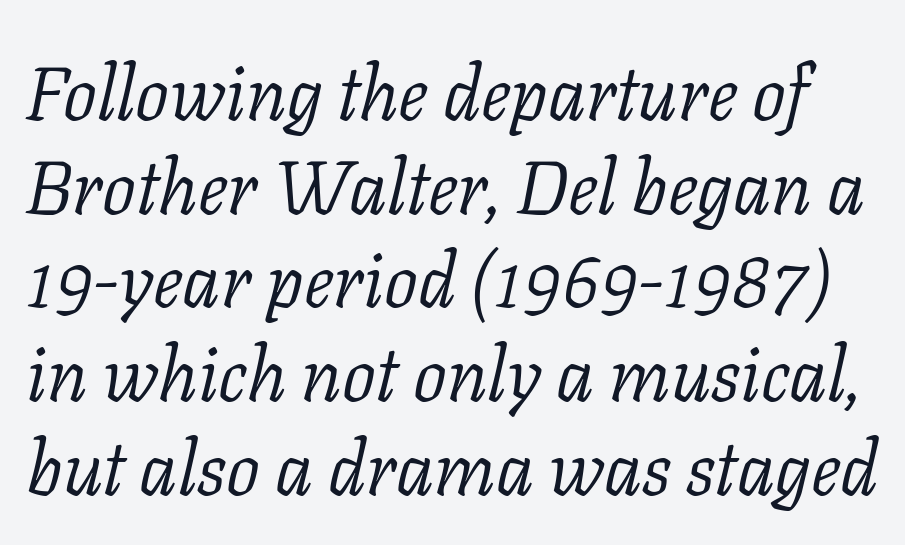
Q: Is the text bold? A: No.
Q: Is the text italic (slanted)? A: Yes, it leans right by about 11 degrees.
Q: Is the typeface a serif or a sans-serif typeface? A: Serif.
Q: Is the text underlined? A: No.
Q: Is the spacing between letters normal or unusually wide? A: Normal.
Q: Is the spacing between lines tight, normal or loose? A: Normal.
Q: Width (condensed, normal, or wide)? A: Normal.
Q: Stroke contrast? A: Low.
Q: x-height? A: Medium.
Q: Monospaced? A: No.
